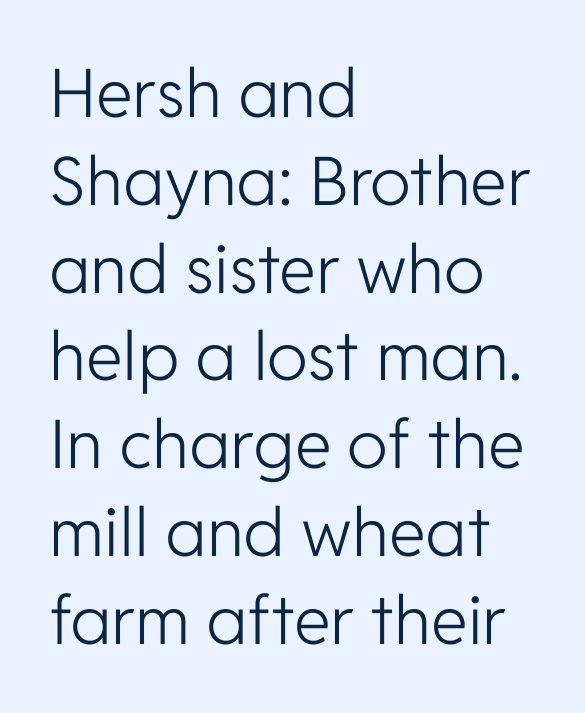
Q: Is the text bold? A: No.
Q: Is the text italic (slanted)? A: No, it is upright.
Q: Is the typeface a serif or a sans-serif typeface? A: Sans-serif.
Q: Is the text underlined? A: No.
Q: How is the paragraph aligned? A: Left-aligned.
Q: Is the spacing between letters normal or unusually wide? A: Normal.
Q: Is the spacing between lines tight, normal or loose? A: Normal.
Q: Width (condensed, normal, or wide)? A: Normal.
Q: Stroke contrast? A: Low.
Q: x-height? A: Medium.
Q: Monospaced? A: No.
